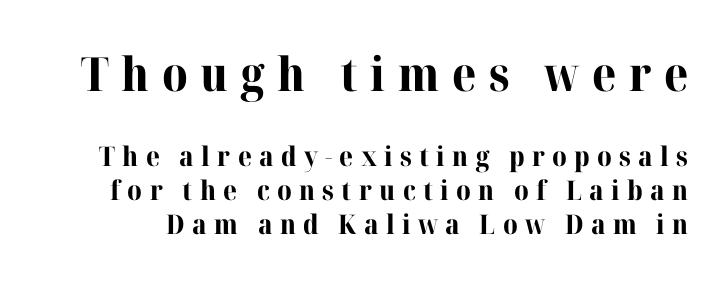
The image shows 47 px bold serif type, upright; set normal line spacing (1.26x), unusually wide letter spacing (+0.27 em), not underlined; the first (top) block is 1.74x larger; high stroke contrast and a medium x-height.
